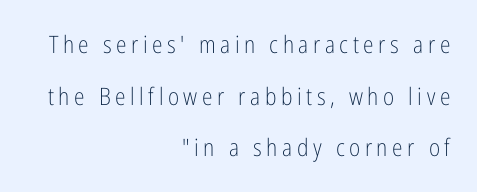
{"italic": "no", "bold": "no", "underline": "no", "align": "right", "line_spacing": "loose", "line_spacing_ratio": 2.15, "glyph_px": 24}
